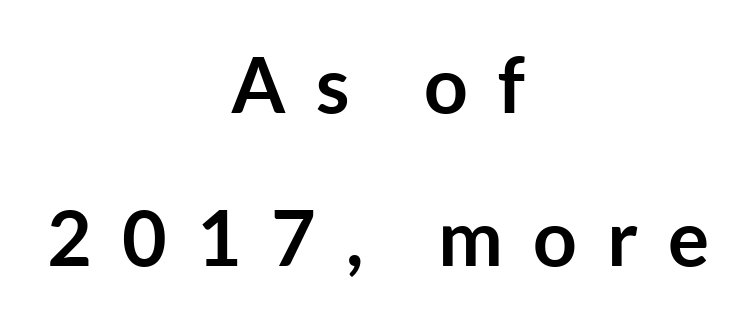
Underlining? Definitely not there. What kind of face is this? One without serifs — a sans. Strokes here are thick enough to call this a true bold. Substantial extra tracking has been applied to these lines.
